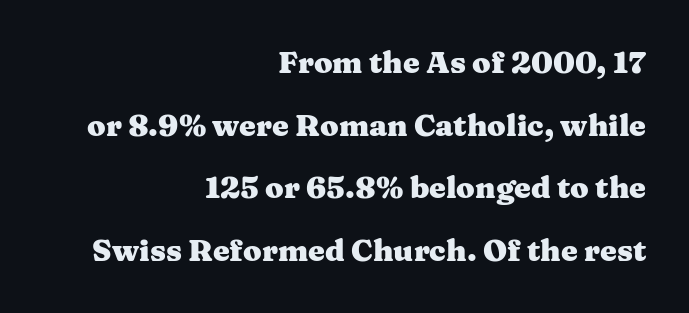
The image shows 30 px heavy, wide serif type, upright; set right-aligned, loose line spacing (2.09x), normal letter spacing, not underlined; medium stroke contrast and a medium x-height.
